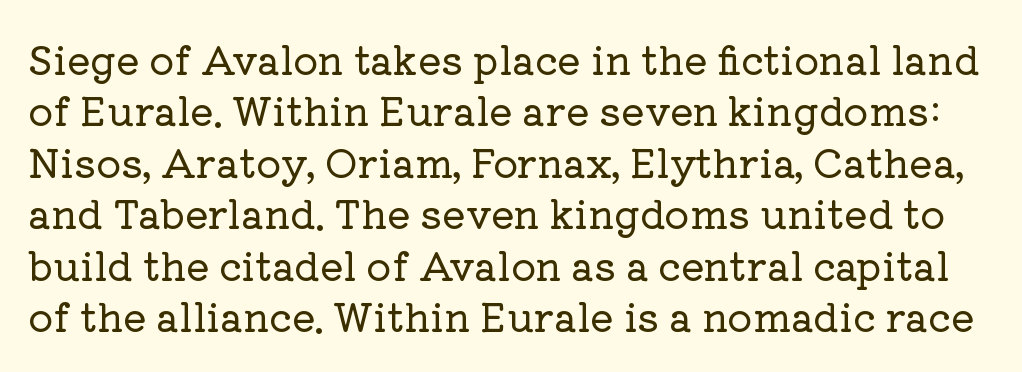
{"serif": "yes", "italic": "no", "width": "normal", "stroke_contrast": "low", "x_height": "medium", "monospaced": "no", "underline": "no", "line_spacing": "normal", "line_spacing_ratio": 1.32, "letter_spacing": "normal", "letter_spacing_em": 0.0, "glyph_px": 39}
